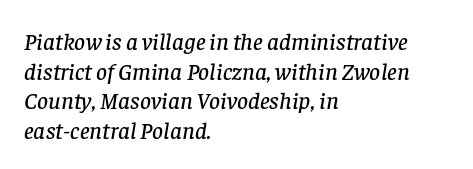
Plain, unruled lines of type. If you drew a ruler down the left edge, every line would touch it. These lines keep a tight, regular rhythm from letter to letter. The lettering tilts uniformly, giving the passage an italic look.
